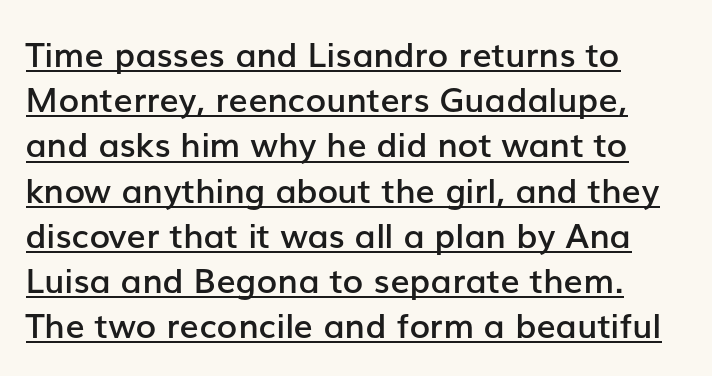
The image shows 34 px semibold sans-serif type, upright; set normal line spacing (1.33x), normal letter spacing, underlined; low stroke contrast and a medium x-height.
